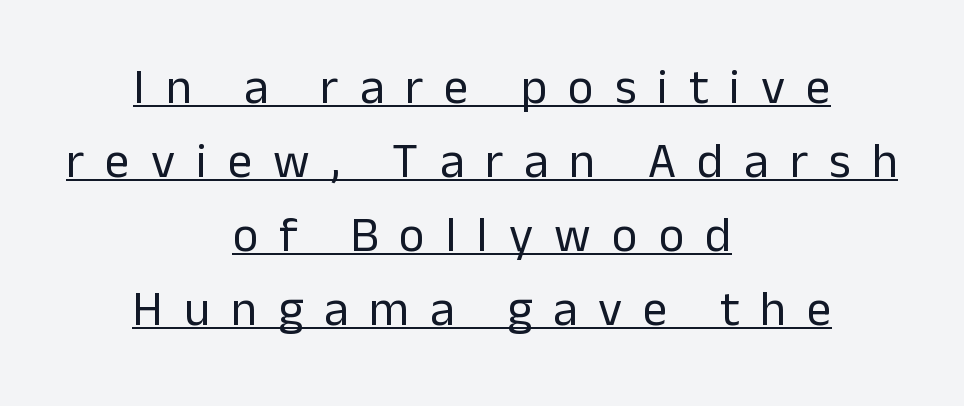
Q: Is the text bold? A: No.
Q: Is the text italic (slanted)? A: No, it is upright.
Q: Is the typeface a serif or a sans-serif typeface? A: Sans-serif.
Q: Is the text underlined? A: Yes.
Q: How is the paragraph aligned? A: Centered.
Q: Is the spacing between letters normal or unusually wide? A: Unusually wide.
Q: Is the spacing between lines tight, normal or loose? A: Normal.
Q: Width (condensed, normal, or wide)? A: Normal.
Q: Stroke contrast? A: Low.
Q: x-height? A: Medium.
Q: Monospaced? A: No.
